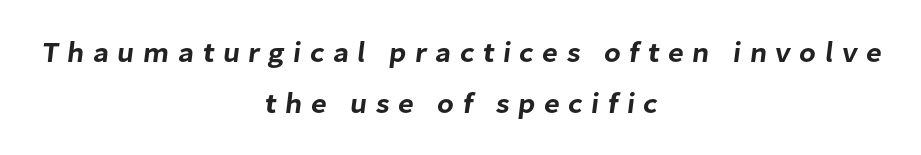
The image shows 29 px sans-serif type; set centered, line spacing 1.77x, unusually wide letter spacing (+0.29 em), not underlined; low stroke contrast and a medium x-height.
